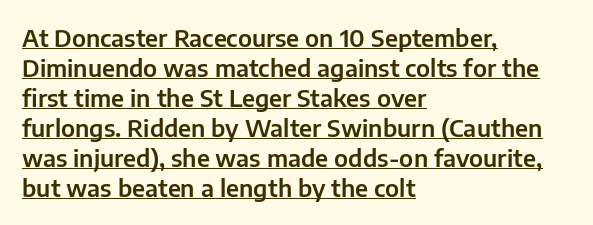
The image shows 24 px text type, upright; set left-aligned, normal line spacing (1.25x), normal letter spacing, underlined.
